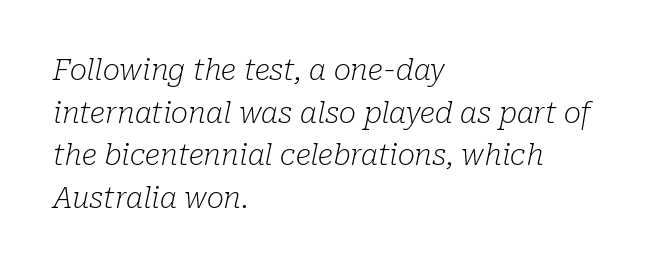
Stem width sits at or under what a default text font uses. The passage shown leans; its letterforms are oblique. All the whitespace from short lines collects on the right. Successive baselines arrive at the customary interval. The zone under the glyphs is completely vacant.
